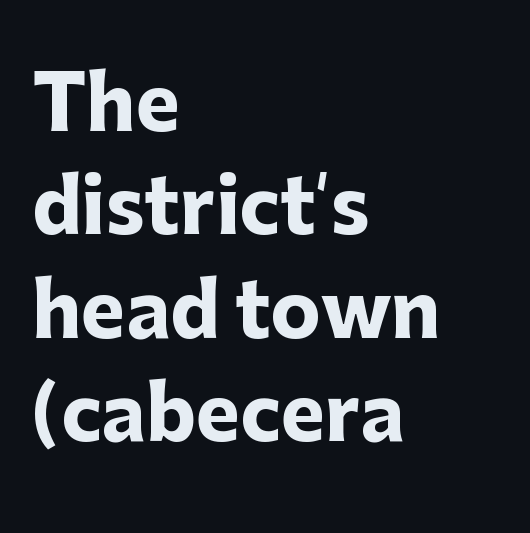
{"serif": "no", "italic": "no", "bold": "yes", "weight": "heavy", "width": "normal", "stroke_contrast": "low", "x_height": "medium", "monospaced": "no", "underline": "no", "align": "left", "line_spacing": "normal", "line_spacing_ratio": 1.38, "letter_spacing": "normal", "letter_spacing_em": 0.0, "glyph_px": 75}
